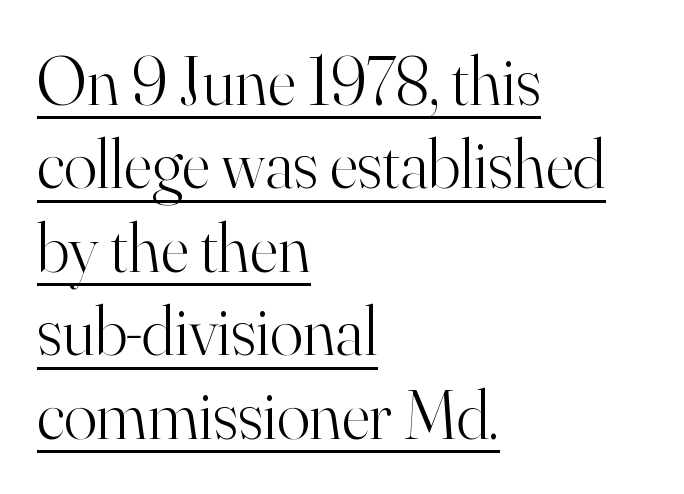
Q: Is the text bold? A: No.
Q: Is the text italic (slanted)? A: No, it is upright.
Q: Is the typeface a serif or a sans-serif typeface? A: Serif.
Q: Is the text underlined? A: Yes.
Q: How is the paragraph aligned? A: Left-aligned.
Q: Is the spacing between letters normal or unusually wide? A: Normal.
Q: Width (condensed, normal, or wide)? A: Normal.
Q: Stroke contrast? A: High.
Q: x-height? A: Small.
Q: Monospaced? A: No.
